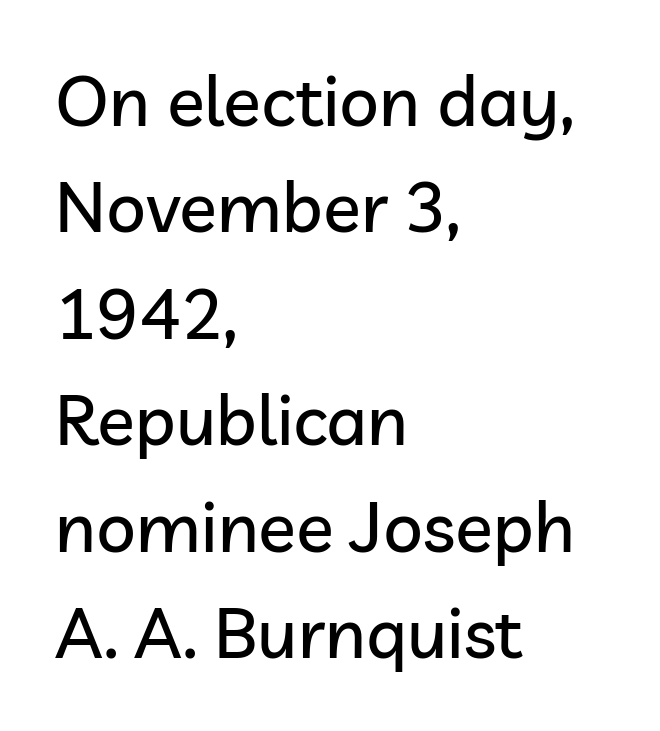
Q: Is the text italic (slanted)? A: No, it is upright.
Q: Is the typeface a serif or a sans-serif typeface? A: Sans-serif.
Q: Is the text underlined? A: No.
Q: How is the paragraph aligned? A: Left-aligned.
Q: Is the spacing between letters normal or unusually wide? A: Normal.
Q: Is the spacing between lines tight, normal or loose? A: Normal.
Q: Width (condensed, normal, or wide)? A: Normal.
Q: Stroke contrast? A: Low.
Q: x-height? A: Medium.
Q: Monospaced? A: No.
